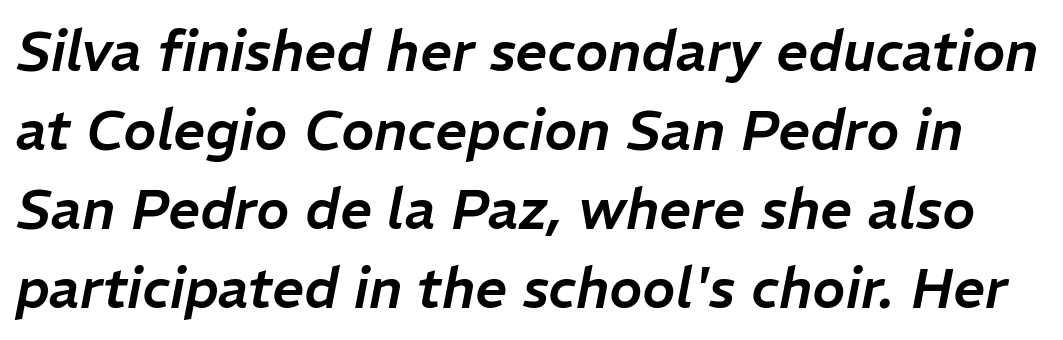
The image shows 56 px text type, italic (leaning right); set normal line spacing (1.41x), normal letter spacing, not underlined; low stroke contrast and a medium x-height.
